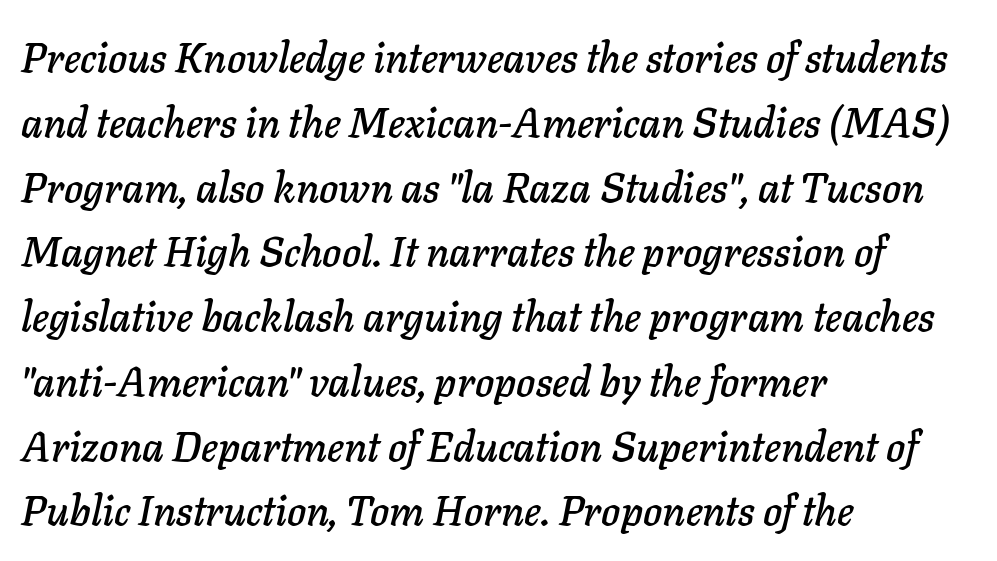
The image shows 41 px text type, italic (leaning right); set left-aligned, normal line spacing (1.58x), normal letter spacing, not underlined; low stroke contrast and a medium x-height.
